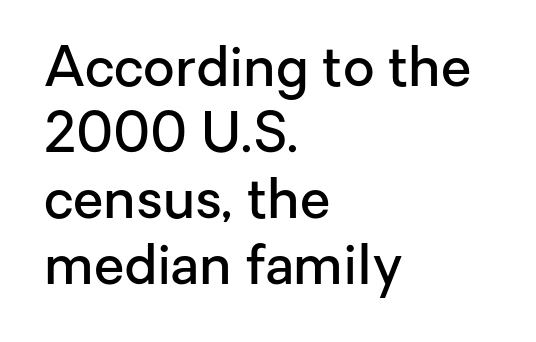
Q: Is the text bold? A: Semi-bold.
Q: Is the text italic (slanted)? A: No, it is upright.
Q: Is the typeface a serif or a sans-serif typeface? A: Sans-serif.
Q: Is the text underlined? A: No.
Q: How is the paragraph aligned? A: Left-aligned.
Q: Is the spacing between letters normal or unusually wide? A: Normal.
Q: Width (condensed, normal, or wide)? A: Normal.
Q: Stroke contrast? A: Low.
Q: x-height? A: Medium.
Q: Monospaced? A: No.
